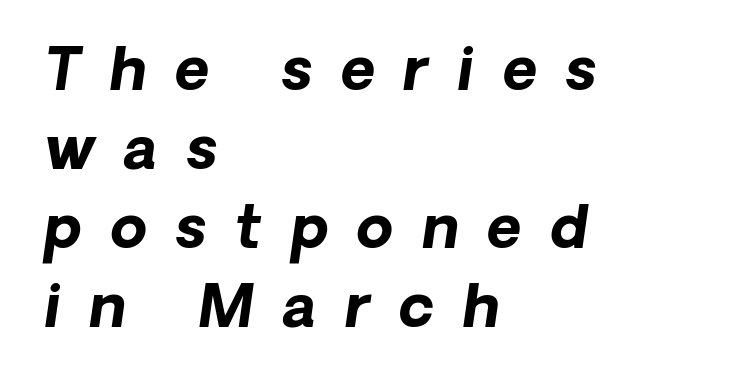
Tall strokes in this sample are angled rather than plumb. Line starts are locked; line ends wander. The string is rendered with underlining switched off. Spacing between characters has been opened up far beyond the box default.
